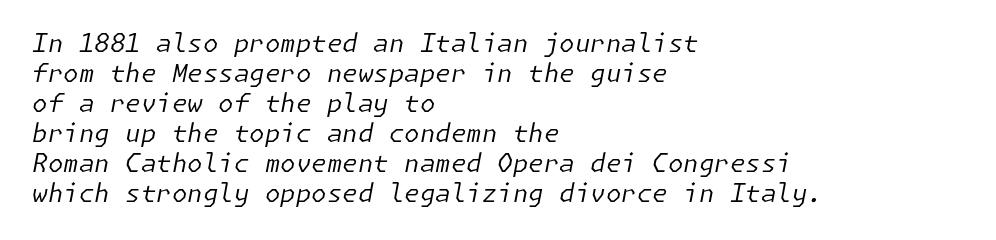
The zone under the glyphs is completely vacant. Horizontal alignment here is leftward, the default for most running prose. Ink coverage per letter is moderate at most. There is no visible air inserted between adjacent glyphs. When letters slant like this, we call the style italic.
